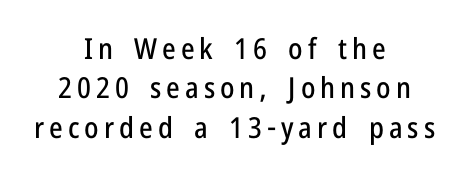
The image shows 29 px condensed sans-serif type, upright; set centered, normal line spacing (1.36x), not underlined; low stroke contrast and a medium x-height.
